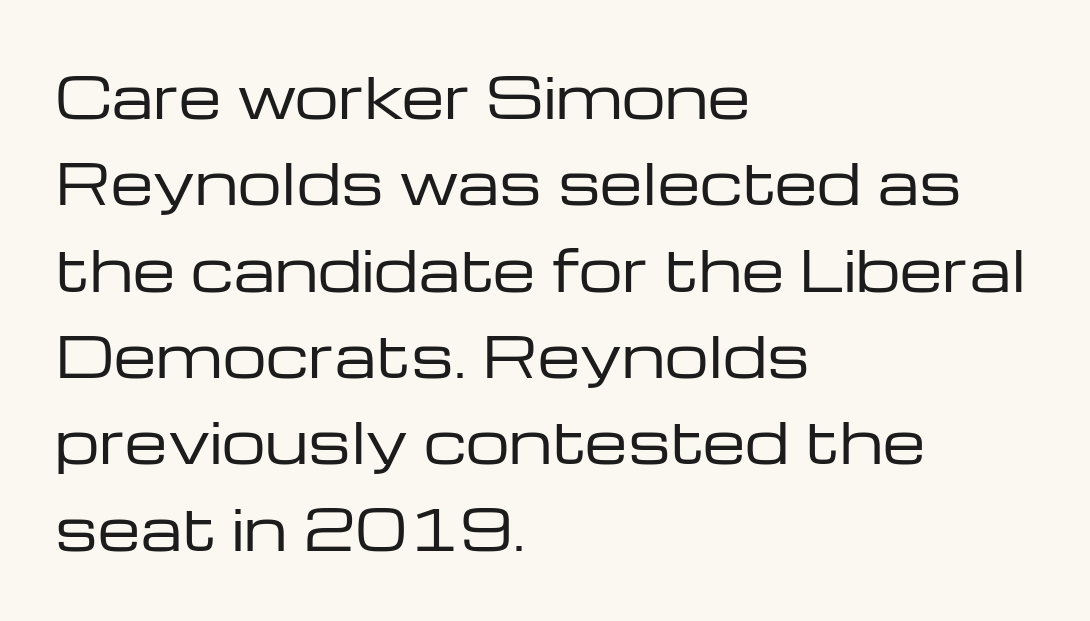
Is there any slant? The stems are plumb. Summary of vertical rhythm: regular, with standard interline spacing. The gaps between neighbouring characters are ordinary and unremarkable. Compared with a typical body face, this is equally light or lighter still. Layout note: lines flush left.
